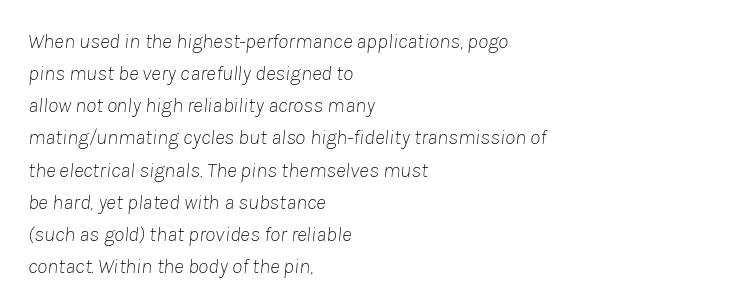
The image shows 21 px text type, italic (leaning right); set left-aligned, normal line spacing (1.53x), normal letter spacing, not underlined.
